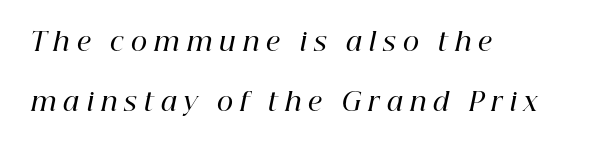
Q: Is the text bold? A: Semi-bold.
Q: Is the text italic (slanted)? A: Yes, it leans right by about 12 degrees.
Q: Is the text underlined? A: No.
Q: How is the paragraph aligned? A: Left-aligned.
Q: Is the spacing between letters normal or unusually wide? A: Unusually wide.
Q: Is the spacing between lines tight, normal or loose? A: Loose.
